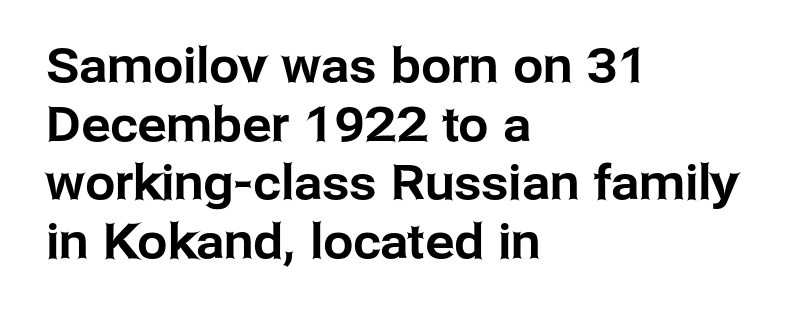
Tall strokes in this sample are plumb rather than angled. Here the designer chose a conventional face with non-uniform glyph widths. This rendering employs a face without finishing strokes, i.e., a sans-serif. Descenders hang freely into open space. Does the copy run flush right? No — it runs flush left. No extra tracking has been applied to these lines.
